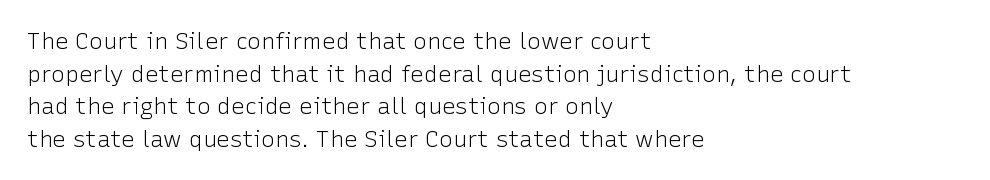
Q: Is the text bold? A: No.
Q: Is the text italic (slanted)? A: No, it is upright.
Q: Is the text underlined? A: No.
Q: How is the paragraph aligned? A: Left-aligned.
Q: Is the spacing between letters normal or unusually wide? A: Normal.
Q: Is the spacing between lines tight, normal or loose? A: Normal.
